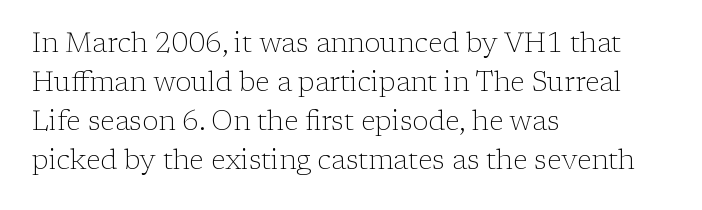
Q: Is the text bold? A: No.
Q: Is the text italic (slanted)? A: No, it is upright.
Q: Is the text underlined? A: No.
Q: How is the paragraph aligned? A: Left-aligned.
Q: Is the spacing between letters normal or unusually wide? A: Normal.
Q: Is the spacing between lines tight, normal or loose? A: Normal.
